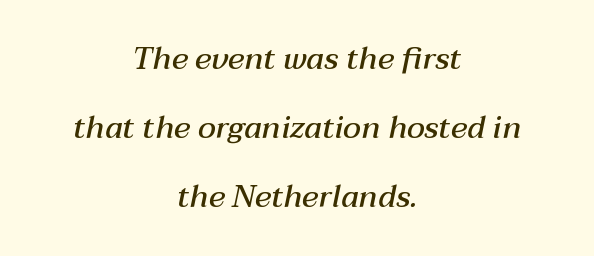
Successive baselines arrive slowly, with a big drop between each. The sample has been set in demibold, a notch under bold. Descender tails drop into unmarked territory. Note the varied advance widths — an 'i' is clearly narrower than an 'm'. Notice how the passage keeps no hard edge, just a central spine. The horizontal fit of the characters is conventional and even.
